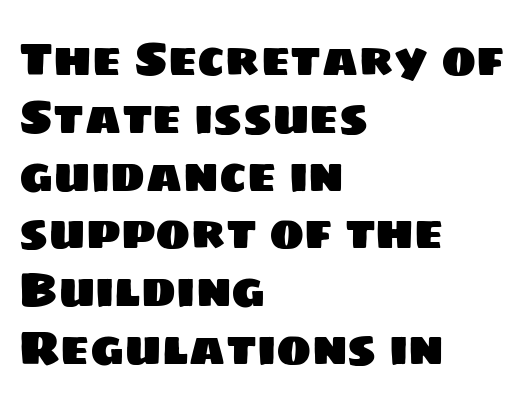
Think of a printed novel: that variable character pitch is what you see here. Are there feet on the stems? There aren't — it's a sans. The string is rendered with underlining switched off. You could call the tracking neutral — neither tight nor loose. These lines stack with their left ends in a neat column.
